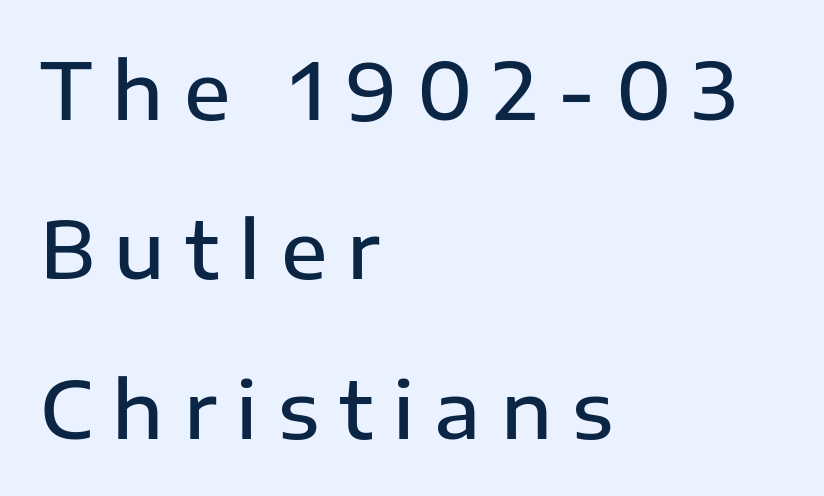
What kind of face is this? One without serifs — a sans. This sample uses expanded letter spacing, leaving extra air between glyphs. Does the lettering tilt? It doesn't — this is upright. Horizontally, the lines are justified to the leading edge only.
